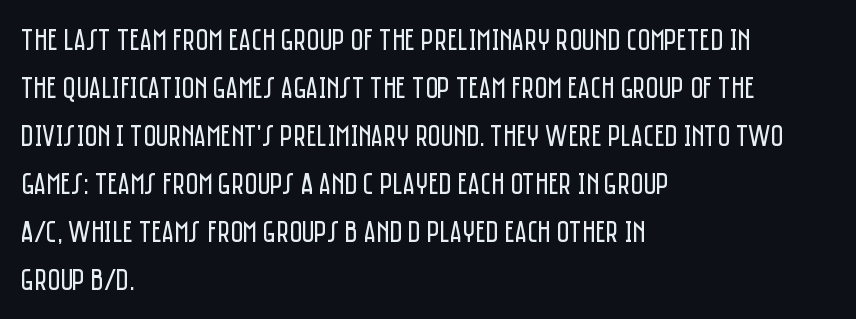
Summary of vertical rhythm: regular, with standard interline spacing. Is this a fixed-width face? No — the glyphs have proportional, varying widths. The text block is weighted toward the left margin, trailing off unevenly rightward. No feet cap the strokes, marking this as sans-serif type. The letterforms sit at book weight or below. Does extra space separate the letters? No, they use regular spacing.
